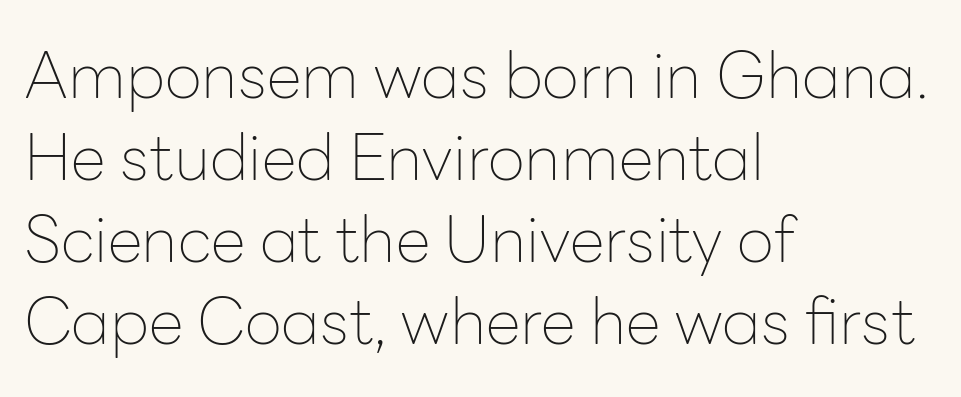
The image shows 64 px thin sans-serif type, upright; set left-aligned, normal line spacing (1.28x), normal letter spacing, not underlined; low stroke contrast and a medium x-height.
